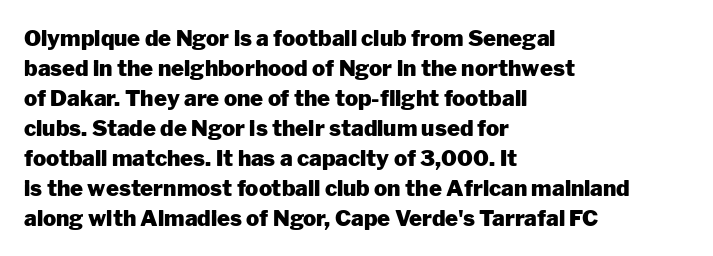
Italic: no, the glyphs are upright roman. Standard letterfit; no display-style spreading of the glyphs. Glance below the letters and you will spot only blank space. Its strokes are broad and dark, the hallmark of bold type.
